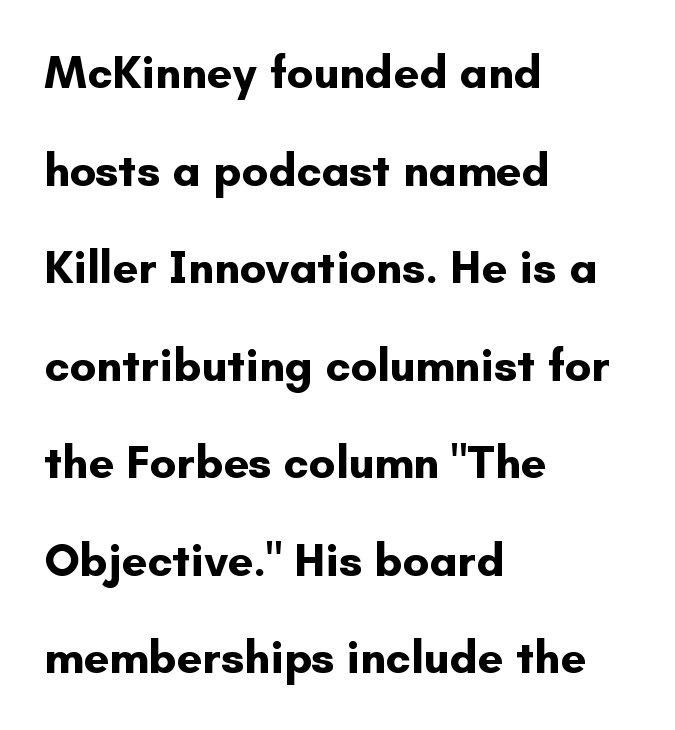
The image shows 46 px bold sans-serif type, upright; set left-aligned, loose line spacing (2.12x), normal letter spacing, not underlined; low stroke contrast and a small x-height.
